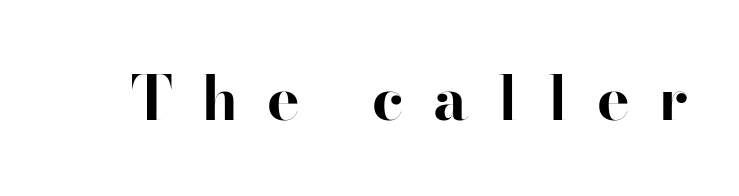
{"serif": "no", "italic": "no", "bold": "yes", "weight": "bold", "width": "normal", "stroke_contrast": "high", "x_height": "small", "monospaced": "no", "underline": "no", "letter_spacing": "wide", "letter_spacing_em": 0.47, "glyph_px": 61}
